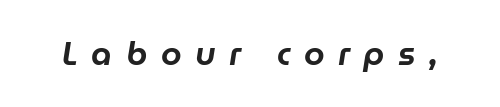
Q: Is the text italic (slanted)? A: Yes, it leans right by about 9 degrees.
Q: Is the text underlined? A: No.
Q: Is the spacing between letters normal or unusually wide? A: Unusually wide.
Q: Width (condensed, normal, or wide)? A: Normal.
Q: Stroke contrast? A: Low.
Q: x-height? A: Medium.
Q: Monospaced? A: No.
